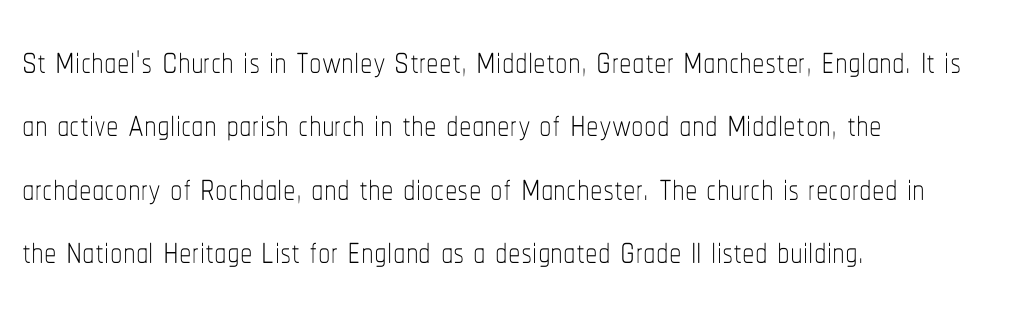
Is this a fixed-width face? No — the glyphs have proportional, varying widths. The face used here is rendered with its standard letterfit. Reading down the column, the eye jumps a familiar distance to each next line. The string is rendered with underlining switched off. Weight: in the light-to-regular range.
